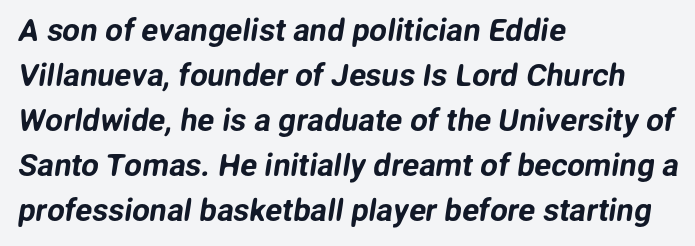
The image shows 31 px sans-serif type; set left-aligned, normal line spacing (1.45x), normal letter spacing, not underlined; low stroke contrast and a medium x-height.
